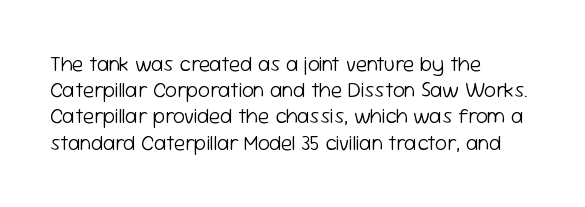
Q: Is the text bold? A: No.
Q: Is the text italic (slanted)? A: No, it is upright.
Q: Is the text underlined? A: No.
Q: How is the paragraph aligned? A: Left-aligned.
Q: Is the spacing between letters normal or unusually wide? A: Normal.
Q: Is the spacing between lines tight, normal or loose? A: Normal.
